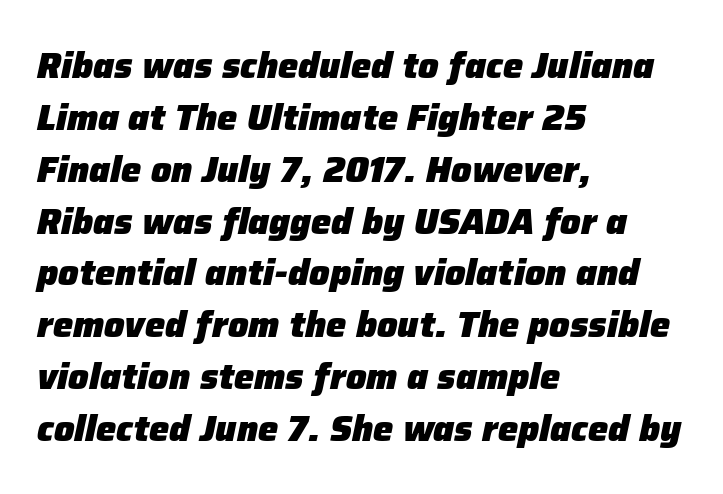
{"italic": "yes", "lean": "right", "slant_degrees": 12, "bold": "yes", "weight": "heavy", "width": "normal", "stroke_contrast": "low", "x_height": "medium", "monospaced": "no", "underline": "no", "align": "left", "line_spacing": "normal", "line_spacing_ratio": 1.44, "letter_spacing": "normal", "letter_spacing_em": 0.0, "glyph_px": 36}
